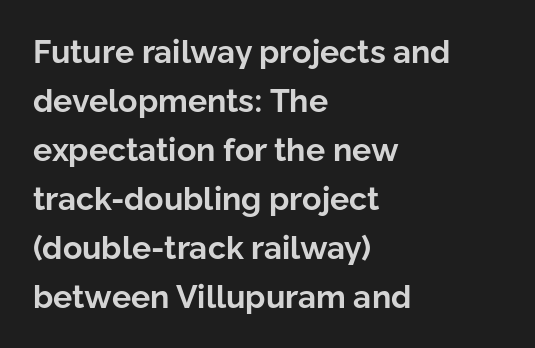
{"serif": "no", "italic": "no", "bold": "yes", "weight": "bold", "width": "normal", "stroke_contrast": "low", "x_height": "medium", "monospaced": "no", "underline": "no", "align": "left", "line_spacing": "normal", "line_spacing_ratio": 1.53, "letter_spacing": "normal", "letter_spacing_em": 0.0, "glyph_px": 32}
